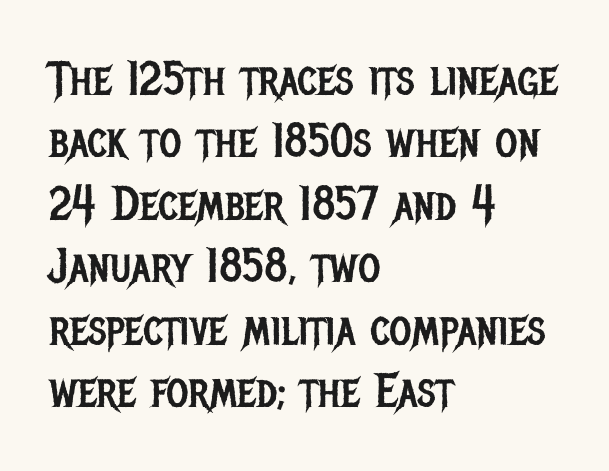
Q: Is the text bold? A: No.
Q: Is the text italic (slanted)? A: No, it is upright.
Q: Is the typeface a serif or a sans-serif typeface? A: Sans-serif.
Q: Is the text underlined? A: No.
Q: How is the paragraph aligned? A: Left-aligned.
Q: Is the spacing between letters normal or unusually wide? A: Normal.
Q: Is the spacing between lines tight, normal or loose? A: Normal.
Q: Width (condensed, normal, or wide)? A: Condensed.
Q: Stroke contrast? A: Low.
Q: x-height? A: Large.
Q: Monospaced? A: No.
